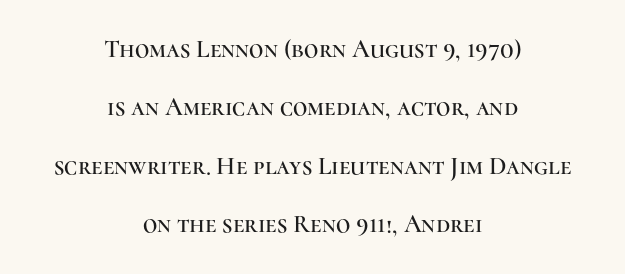
This sample trades compactness for vertical openness between lines. Decoration check: the copy has no underline. The lettering stays uniformly vertical, giving the passage a roman look. Casual observation: everything's sitting right in the middle. Caption: standard tracking, unaltered.
